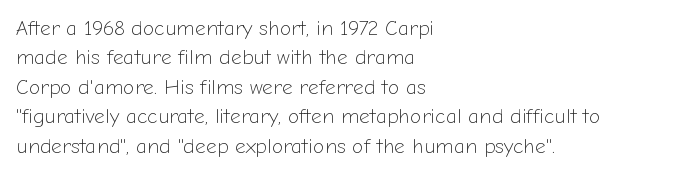
{"italic": "no", "bold": "no", "underline": "no", "align": "left", "line_spacing": "normal", "line_spacing_ratio": 1.4, "letter_spacing": "normal", "letter_spacing_em": 0.0, "glyph_px": 21}
